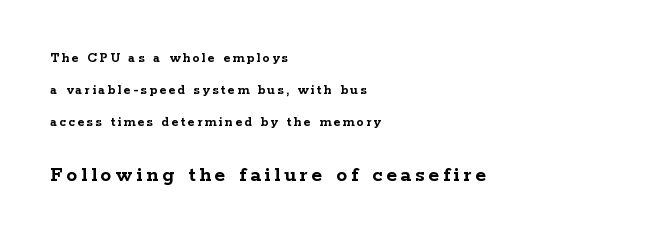
Q: Is the text bold? A: Yes.
Q: Is the text italic (slanted)? A: No, it is upright.
Q: Is the text underlined? A: No.
Q: How is the paragraph aligned? A: Left-aligned.
Q: Is the spacing between lines tight, normal or loose? A: Loose.
Q: Which block of text is set in a larger size, the first (top) or the second (bottom)? A: The second (bottom) one.
